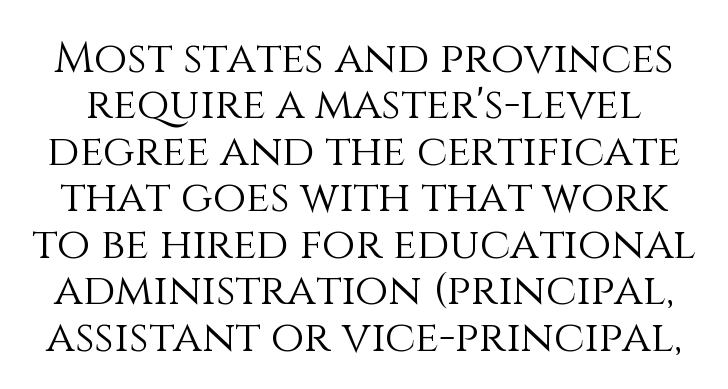
The rendering uses natural spacing where letterforms have individual widths. Honestly, there is no underline to notice here at all. The weight tops out at a normal text grade. The rendering keeps characters at their native spacing.
